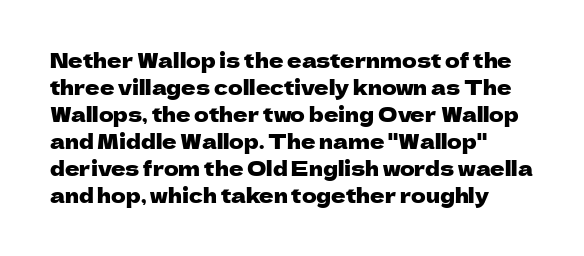
Normally led — the rows are evenly, conventionally spaced. Vertical strokes here are truly vertical. Underlining? Definitely not there. The face used here is rendered with its standard letterfit.
